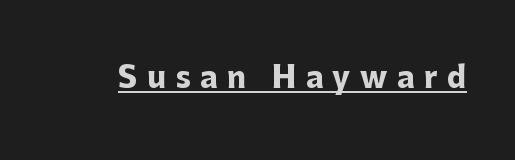
The image shows 29 px heavy sans-serif type, upright; set unusually wide letter spacing (+0.33 em), underlined; low stroke contrast and a medium x-height.
